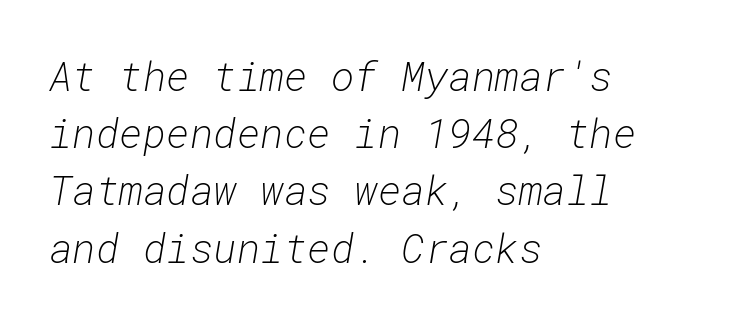
Q: Is the text bold? A: No.
Q: Is the text italic (slanted)? A: Yes, it leans right by about 10 degrees.
Q: Is the text underlined? A: No.
Q: How is the paragraph aligned? A: Left-aligned.
Q: Is the spacing between letters normal or unusually wide? A: Normal.
Q: Is the spacing between lines tight, normal or loose? A: Normal.
Q: Width (condensed, normal, or wide)? A: Normal.
Q: Stroke contrast? A: Low.
Q: x-height? A: Medium.
Q: Monospaced? A: Yes.
